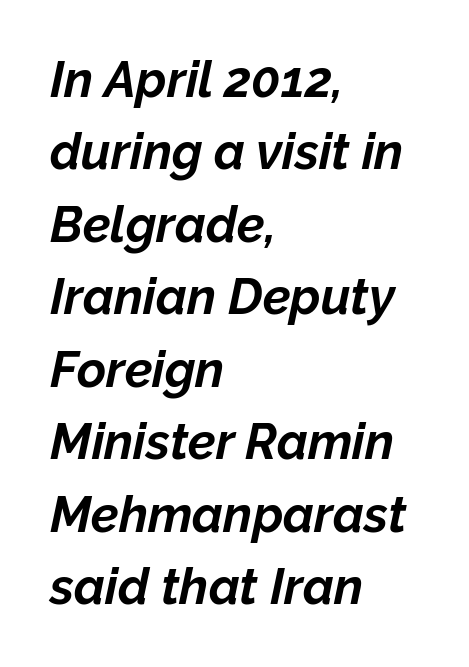
Proportional: the letters do not fall into vertical columns. Each new line begins a customary step beneath the previous one. In terms of weight, the rendering is a true, heavy bold. Bare-footed words on every line. Teacher's note: observe the even left margin — that is flush-left alignment. The rendering applies a slant to the glyphs.
